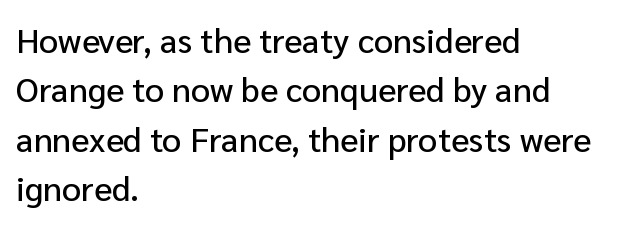
Summary of vertical rhythm: regular, with standard interline spacing. You can tell from the bare stems that sans-serif type was used. Horizontal alignment here is leftward, the default for most running prose. Is this a fixed-width face? No — the glyphs have proportional, varying widths. The typography opts for an upright posture over an oblique one.
